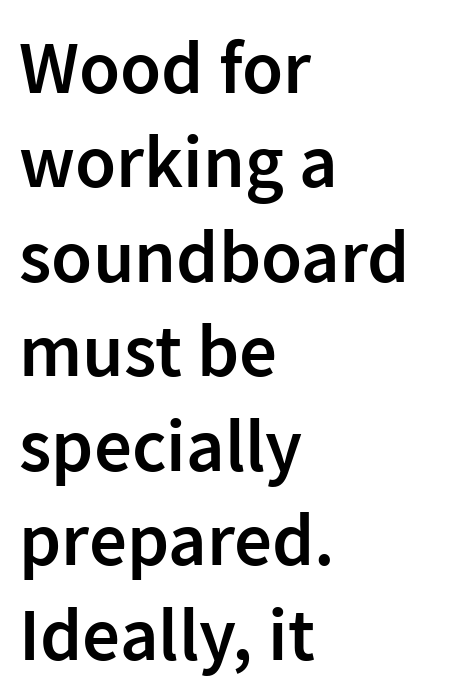
{"serif": "no", "italic": "no", "bold": "semi", "weight": "semibold", "width": "normal", "stroke_contrast": "low", "x_height": "medium", "monospaced": "no", "underline": "no", "align": "left", "line_spacing": "normal", "line_spacing_ratio": 1.26, "letter_spacing": "normal", "letter_spacing_em": 0.0, "glyph_px": 75}
